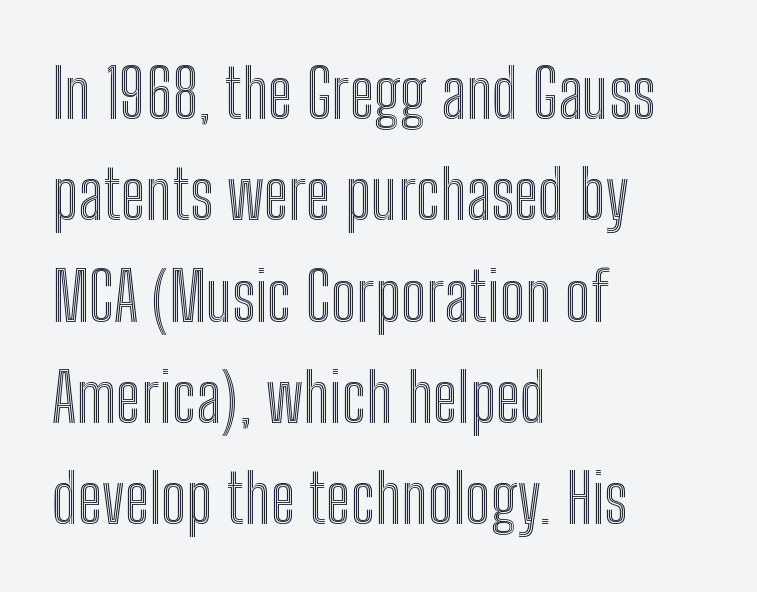
Q: Is the text italic (slanted)? A: No, it is upright.
Q: Is the text underlined? A: No.
Q: How is the paragraph aligned? A: Left-aligned.
Q: Is the spacing between letters normal or unusually wide? A: Normal.
Q: Is the spacing between lines tight, normal or loose? A: Normal.
Q: Width (condensed, normal, or wide)? A: Condensed.
Q: x-height? A: Medium.
Q: Monospaced? A: No.
